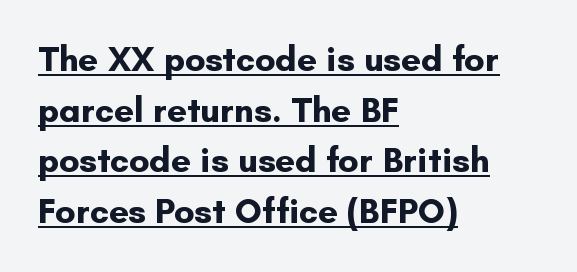
{"serif": "no", "italic": "no", "bold": "yes", "weight": "bold", "width": "normal", "stroke_contrast": "low", "x_height": "small", "monospaced": "no", "underline": "yes", "align": "left", "line_spacing": "normal", "line_spacing_ratio": 1.45, "letter_spacing": "normal", "letter_spacing_em": 0.0, "glyph_px": 35}
